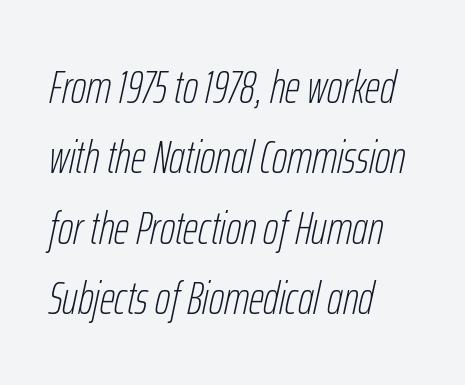
Q: Is the text bold? A: No.
Q: Is the text italic (slanted)? A: Yes, it leans right by about 12 degrees.
Q: Is the text underlined? A: No.
Q: How is the paragraph aligned? A: Left-aligned.
Q: Is the spacing between letters normal or unusually wide? A: Normal.
Q: Is the spacing between lines tight, normal or loose? A: Normal.
Q: Width (condensed, normal, or wide)? A: Condensed.
Q: Stroke contrast? A: Low.
Q: x-height? A: Medium.
Q: Monospaced? A: No.
